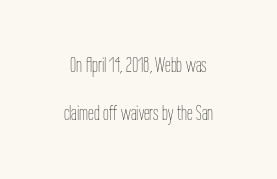
The image shows 21 px text type, upright; set loose line spacing (2.3x), normal letter spacing, not underlined.
